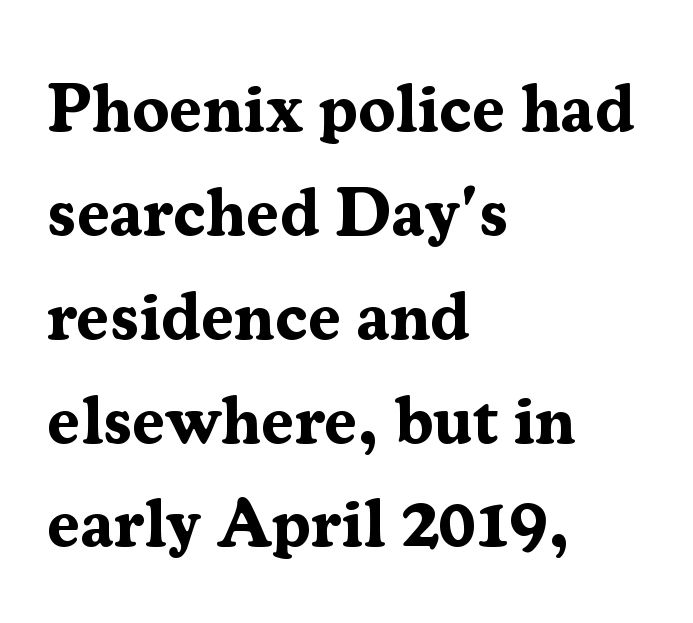
The image shows 67 px bold serif type, upright; set left-aligned, normal line spacing (1.55x), normal letter spacing, not underlined; medium stroke contrast and a medium x-height.
